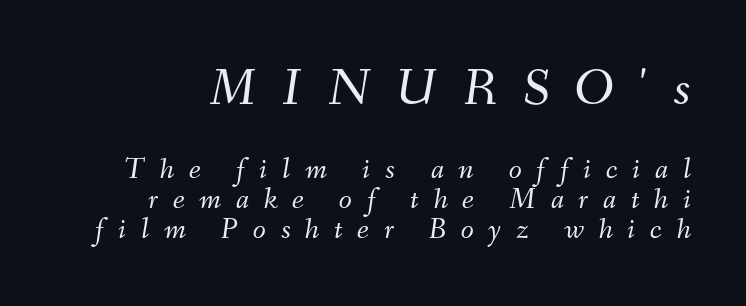
The rendering shrinks the type as you move from the upper chunk to the lower. The horizontal fit of the characters is loose and conspicuously gappy. Letters rest on an invisible, unmarked baseline. The rendering uses natural spacing where letterforms have individual widths. Leading: reduced. The text carries the slant typical of an italic or oblique font.
